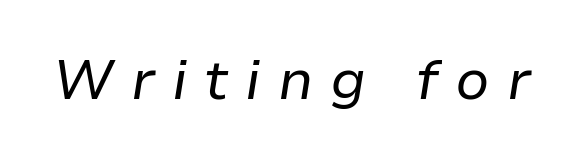
{"italic": "yes", "lean": "right", "slant_degrees": 9, "bold": "no", "weight": "regular", "width": "normal", "stroke_contrast": "low", "x_height": "medium", "monospaced": "no", "underline": "no", "letter_spacing": "wide", "letter_spacing_em": 0.3, "glyph_px": 56}
